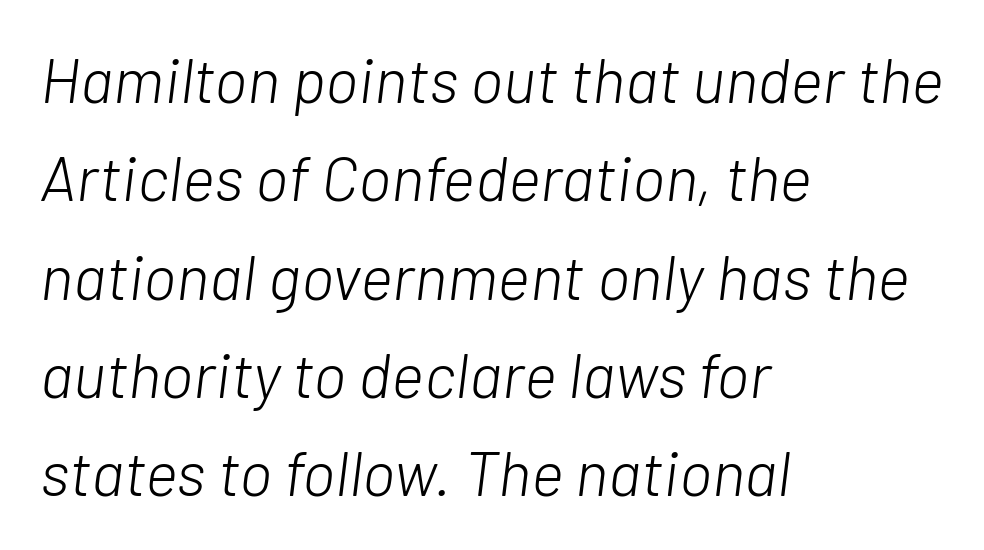
The image shows 63 px light type, italic (leaning right); set left-aligned, normal line spacing (1.56x), normal letter spacing, not underlined; low stroke contrast and a medium x-height.
